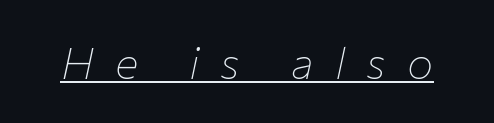
When letters slant like this, we call the style italic. On a weight scale, this lands at 450 or below. Each letter keeps its own natural width here, so spacing adapts to shape. Underlining? Definitely there. Look at the tracking — it's clearly loosened, letters drifting apart.
